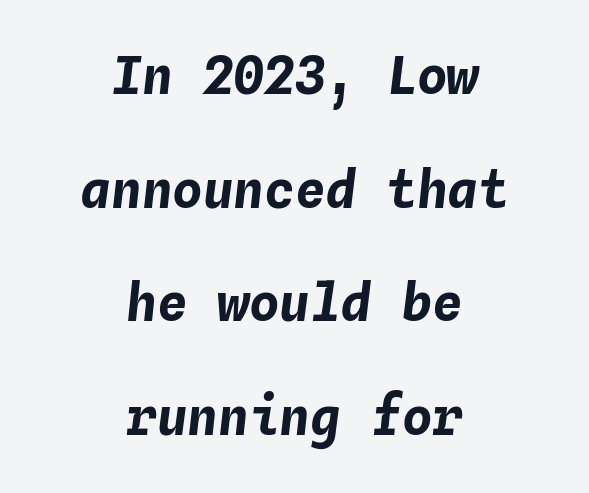
Q: Is the text bold? A: Yes.
Q: Is the text italic (slanted)? A: Yes, it leans right by about 4 degrees.
Q: Is the text underlined? A: No.
Q: How is the paragraph aligned? A: Centered.
Q: Is the spacing between letters normal or unusually wide? A: Normal.
Q: Is the spacing between lines tight, normal or loose? A: Loose.
Q: Width (condensed, normal, or wide)? A: Normal.
Q: Stroke contrast? A: Low.
Q: x-height? A: Medium.
Q: Monospaced? A: Yes.
